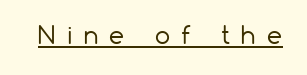
The image shows 24 px text type, upright; set unusually wide letter spacing (+0.48 em), underlined.
